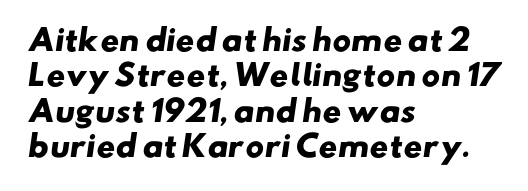
The image shows 29 px heavy, wide sans-serif type; set left-aligned, line spacing 1.22x, normal letter spacing, not underlined; low stroke contrast and a small x-height.
